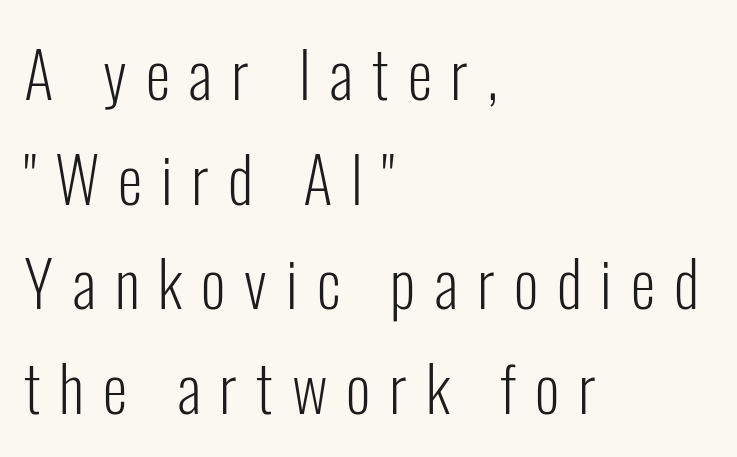
The image shows 63 px light, condensed sans-serif type, upright; set left-aligned, normal line spacing (1.66x), unusually wide letter spacing (+0.3 em), not underlined; low stroke contrast and a medium x-height.
